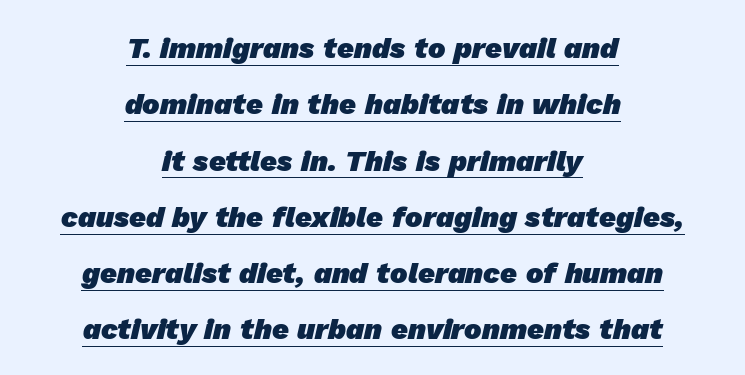
{"serif": "no", "bold": "yes", "weight": "heavy", "width": "normal", "stroke_contrast": "low", "x_height": "medium", "monospaced": "no", "underline": "yes", "align": "center", "line_spacing": "loose", "line_spacing_ratio": 1.94, "letter_spacing": "normal", "letter_spacing_em": 0.0, "glyph_px": 29}
